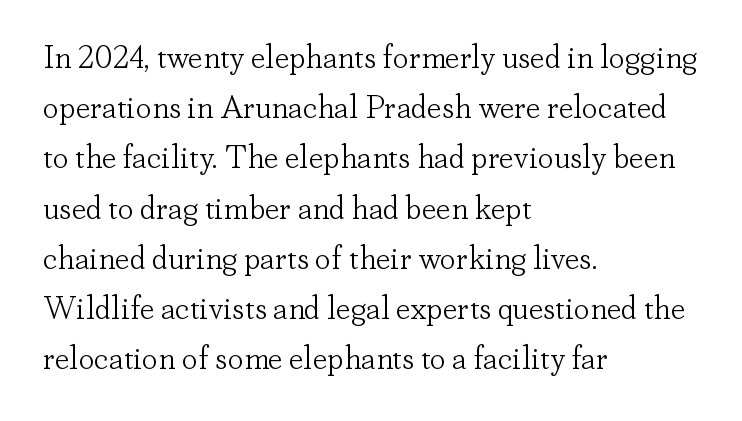
Summary of weight: not heavy and not bold. Plain, unruled lines of type. The face used here is rendered with its standard letterfit. The paragraph shown leans on its left margin. Regarding serifs, this sample has them. Do the characters align in a grid? No, the font is proportional.
